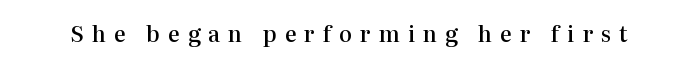
The image shows 22 px text type, upright; set unusually wide letter spacing (+0.36 em), not underlined.
